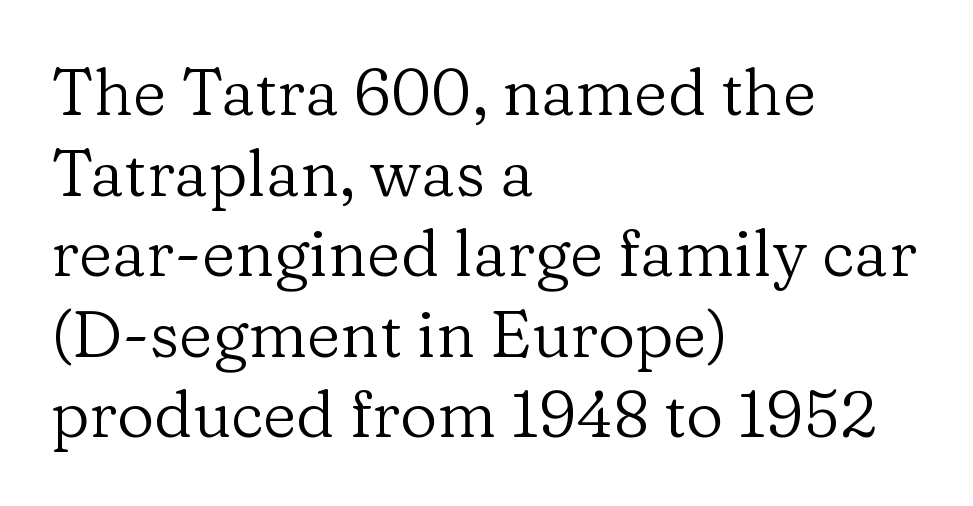
{"serif": "yes", "italic": "no", "bold": "no", "weight": "regular", "width": "normal", "stroke_contrast": "low", "x_height": "medium", "monospaced": "no", "underline": "no", "align": "left", "line_spacing_ratio": 1.24, "letter_spacing": "normal", "letter_spacing_em": 0.0, "glyph_px": 65}
